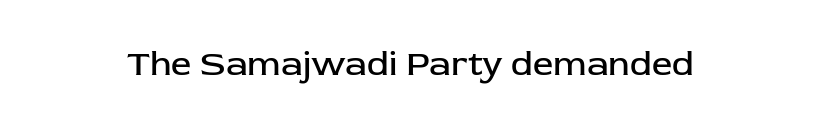
The image shows 36 px regular-weight sans-serif type, upright; set normal letter spacing, not underlined; low stroke contrast and a medium x-height.
